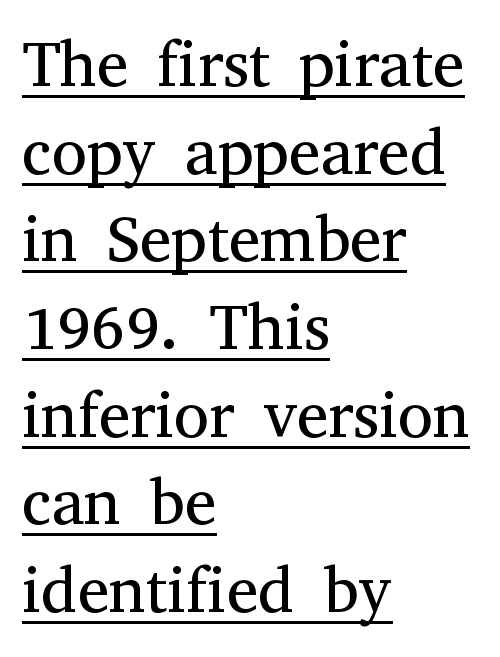
A roman cut, with each character standing at attention. This sample keeps an unexceptional amount of space between lines. Nothing heavy about these letters — not bold at all. This is serif lettering, the kind often seen in printed books. The rendering uses natural spacing where letterforms have individual widths.
